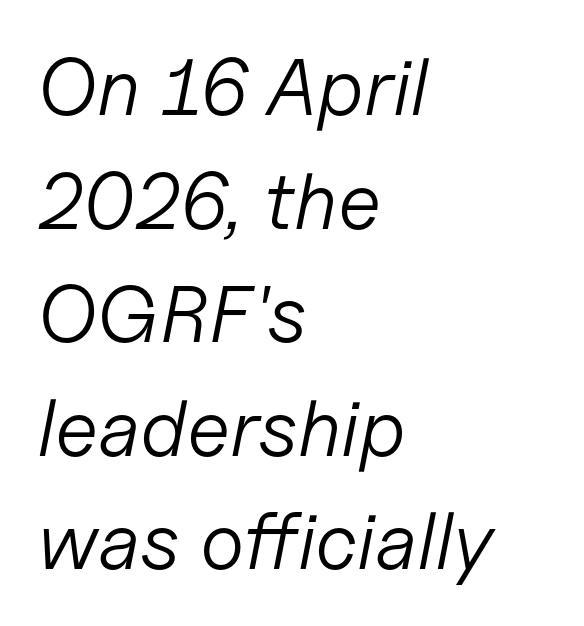
The image shows 80 px light type, italic (leaning right); set left-aligned, normal line spacing (1.42x), normal letter spacing, not underlined; low stroke contrast and a medium x-height.
